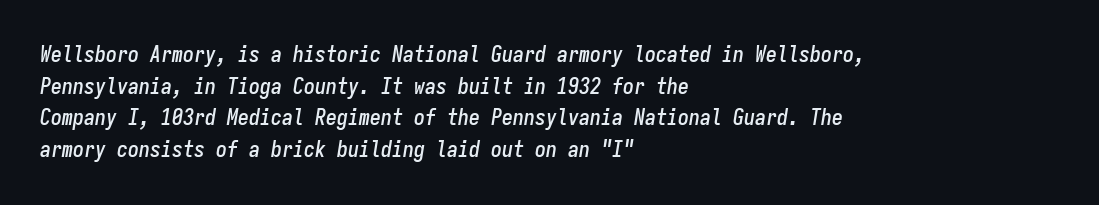
{"italic": "yes", "lean": "right", "slant_degrees": 9, "underline": "no", "align": "left", "line_spacing": "normal", "line_spacing_ratio": 1.44, "letter_spacing": "normal", "letter_spacing_em": 0.0, "glyph_px": 22}
